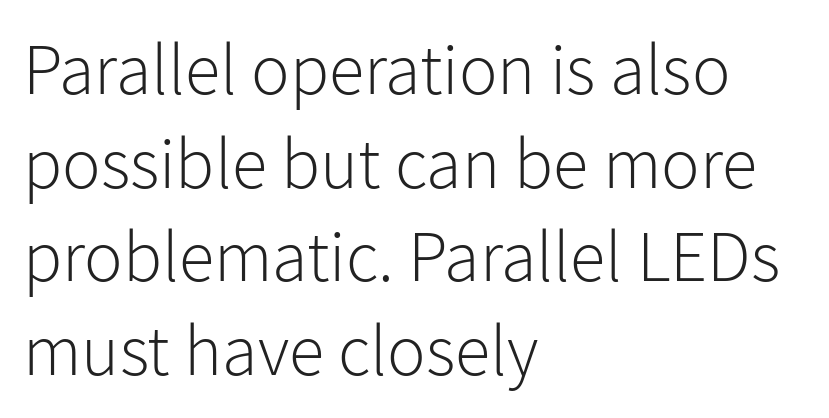
Leading matches the norm, producing a regular column. Here the designer chose a conventional face with non-uniform glyph widths. Only glyphs here, with clear space below each row. Classification — sans serif. Every stem runs plumb, perpendicular to the baseline.
